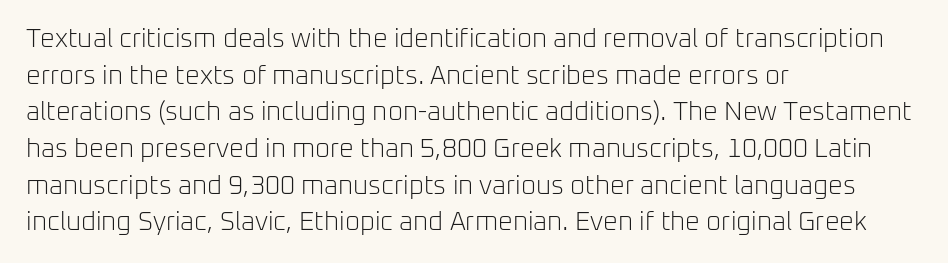
The image shows 26 px text type, upright; set left-aligned, normal line spacing (1.41x), normal letter spacing, not underlined.
